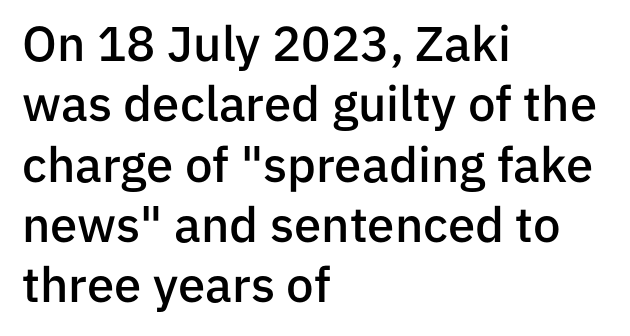
{"serif": "no", "italic": "no", "bold": "semi", "weight": "semibold", "width": "normal", "stroke_contrast": "low", "x_height": "medium", "monospaced": "no", "underline": "no", "align": "left", "line_spacing_ratio": 1.23, "letter_spacing": "normal", "letter_spacing_em": 0.0, "glyph_px": 49}
